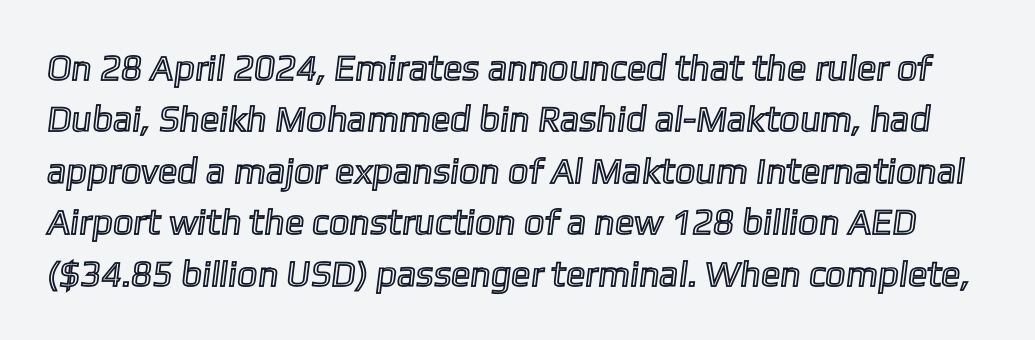
The image shows 36 px text type; set normal line spacing (1.43x), normal letter spacing, not underlined; a medium x-height.
